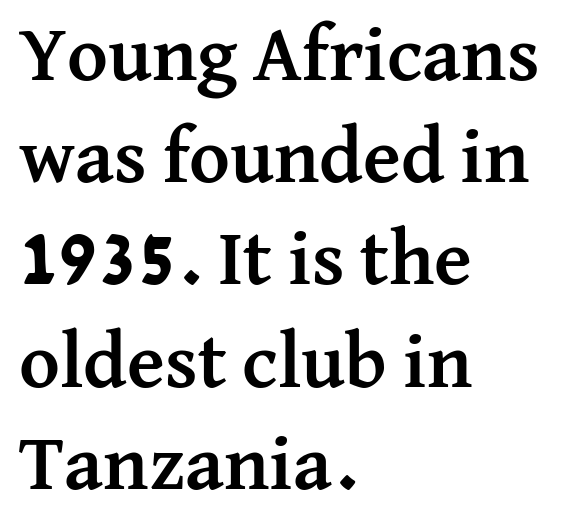
The image shows 78 px semibold serif type, upright; set left-aligned, normal line spacing (1.31x), normal letter spacing, not underlined; medium stroke contrast and a medium x-height.
